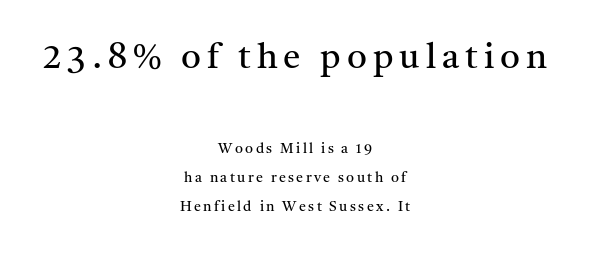
The image shows 35 px regular-weight serif type, upright; set centered, loose line spacing (2.08x), not underlined; the first (top) block is 2.5x larger; medium stroke contrast and a medium x-height.
